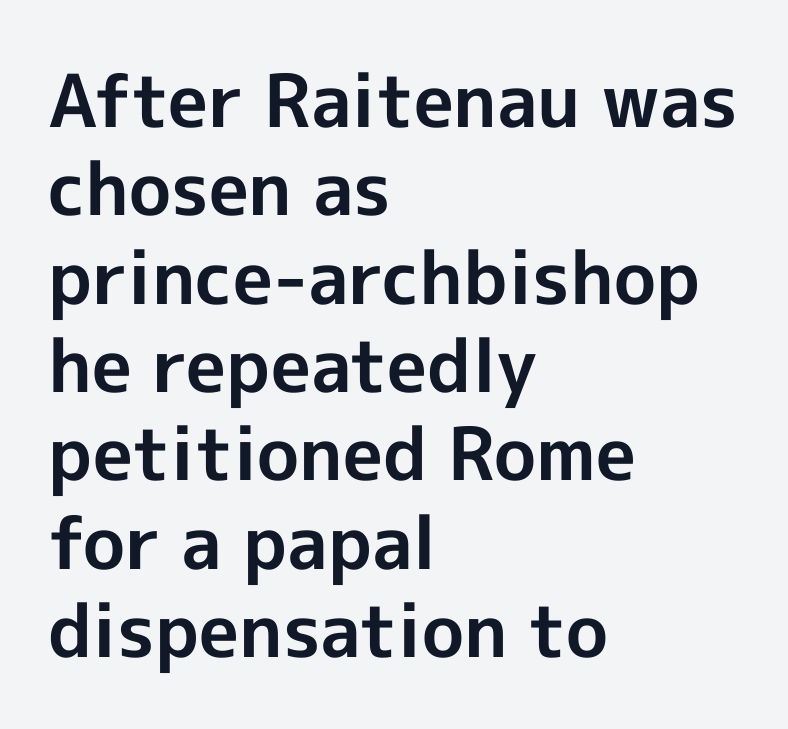
The passage shown is typeset with a sans-serif family. Anything drawn beneath the words? Only blank space. Standard letterfit; no display-style spreading of the glyphs. Strokes here are thick enough to call this a true bold. Looks like regular typesetting: each glyph gets only the width it needs.
